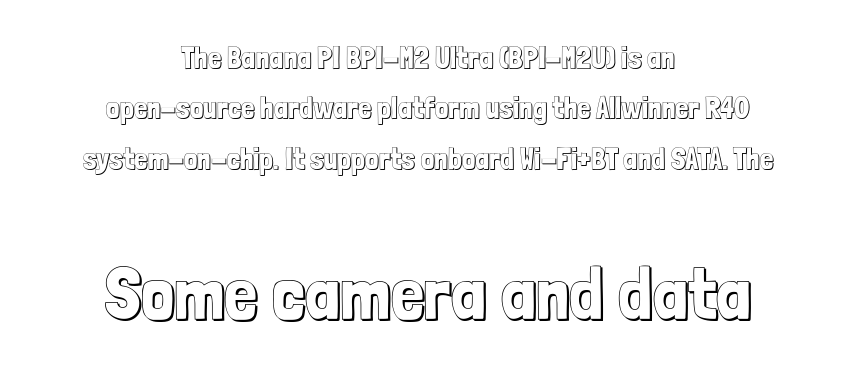
Size hierarchy here favors the trailing block over the leading one. Note the varied advance widths — an 'i' is clearly narrower than an 'm'. Any mark beneath the type? The region is blank. What's the leading like? Ordinary, nothing unusual.
